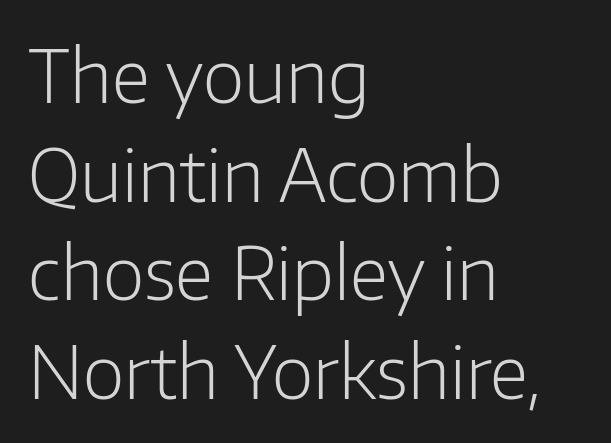
{"serif": "no", "italic": "no", "bold": "no", "weight": "light", "width": "normal", "stroke_contrast": "low", "x_height": "medium", "monospaced": "no", "underline": "no", "align": "left", "line_spacing": "normal", "line_spacing_ratio": 1.37, "letter_spacing": "normal", "letter_spacing_em": 0.0, "glyph_px": 72}
